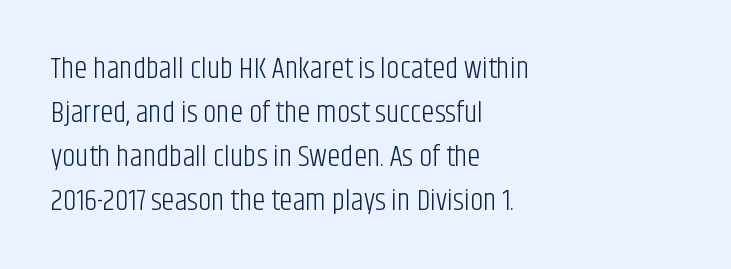
Q: Is the text bold? A: No.
Q: Is the text italic (slanted)? A: No, it is upright.
Q: Is the typeface a serif or a sans-serif typeface? A: Sans-serif.
Q: Is the text underlined? A: No.
Q: How is the paragraph aligned? A: Left-aligned.
Q: Is the spacing between letters normal or unusually wide? A: Normal.
Q: Is the spacing between lines tight, normal or loose? A: Normal.
Q: Width (condensed, normal, or wide)? A: Condensed.
Q: Stroke contrast? A: Low.
Q: x-height? A: Large.
Q: Monospaced? A: No.
